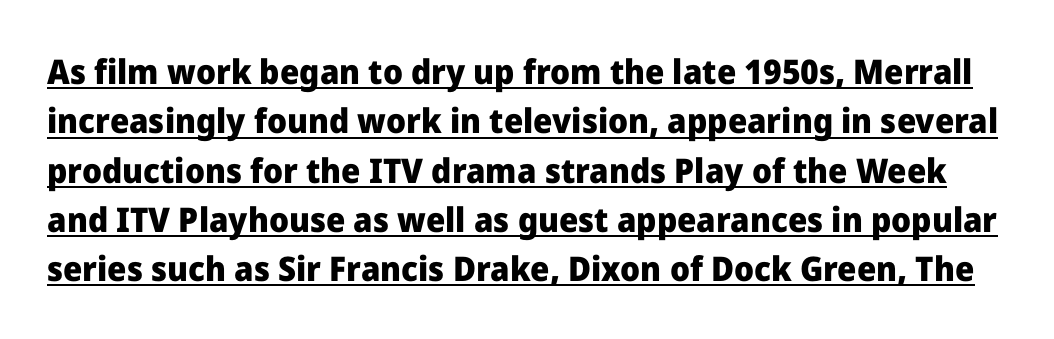
The rendering uses natural spacing where letterforms have individual widths. Students, this is bold: see how much ink each stroke carries. Has an underline been added? It has. Observe the absence of serifs on each vertical stroke in this sample. The letters stand straight up with perfectly vertical stems.
